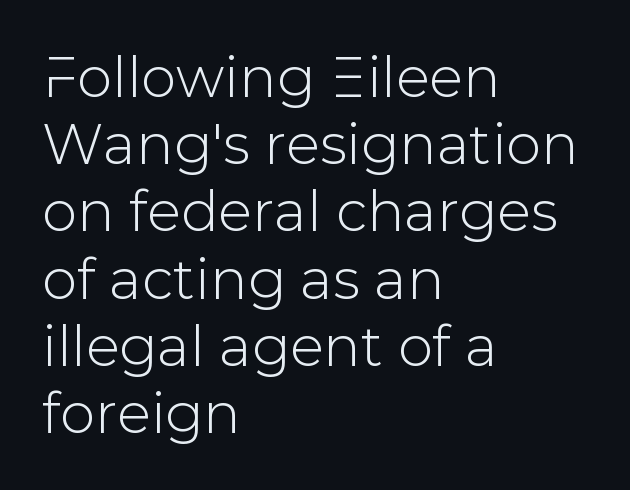
Q: Is the text italic (slanted)? A: No, it is upright.
Q: Is the typeface a serif or a sans-serif typeface? A: Sans-serif.
Q: Is the text underlined? A: No.
Q: How is the paragraph aligned? A: Left-aligned.
Q: Is the spacing between letters normal or unusually wide? A: Normal.
Q: Width (condensed, normal, or wide)? A: Normal.
Q: Stroke contrast? A: Low.
Q: x-height? A: Medium.
Q: Monospaced? A: No.
